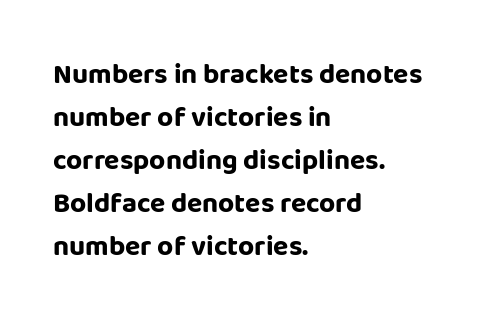
Q: Is the text bold? A: Yes.
Q: Is the text italic (slanted)? A: No, it is upright.
Q: Is the typeface a serif or a sans-serif typeface? A: Sans-serif.
Q: Is the text underlined? A: No.
Q: How is the paragraph aligned? A: Left-aligned.
Q: Is the spacing between letters normal or unusually wide? A: Normal.
Q: Is the spacing between lines tight, normal or loose? A: Normal.
Q: Width (condensed, normal, or wide)? A: Normal.
Q: Stroke contrast? A: Low.
Q: x-height? A: Large.
Q: Monospaced? A: No.
